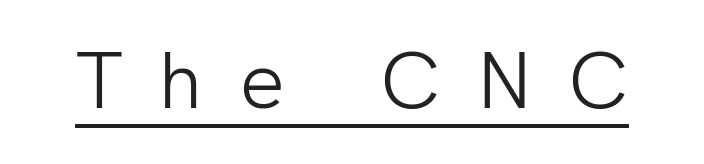
Think of a printed novel: that variable character pitch is what you see here. The lettering is marked with a stroke running underneath it. The lettering stays uniformly vertical, giving the passage a roman look. Is this a heavy cut? Hardly; it is regular or lighter.
